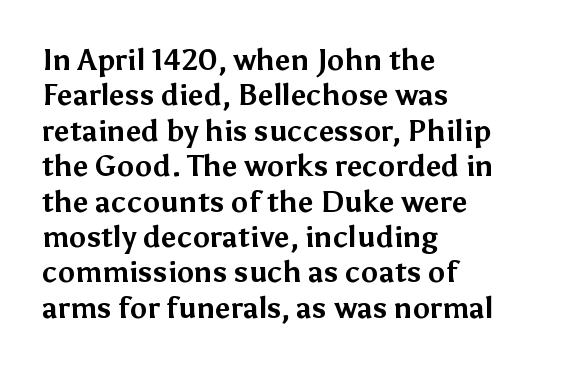
Q: Is the text bold? A: Yes.
Q: Is the text italic (slanted)? A: No, it is upright.
Q: Is the typeface a serif or a sans-serif typeface? A: Sans-serif.
Q: Is the text underlined? A: No.
Q: How is the paragraph aligned? A: Left-aligned.
Q: Is the spacing between letters normal or unusually wide? A: Normal.
Q: Width (condensed, normal, or wide)? A: Normal.
Q: Stroke contrast? A: Medium.
Q: x-height? A: Medium.
Q: Monospaced? A: No.
